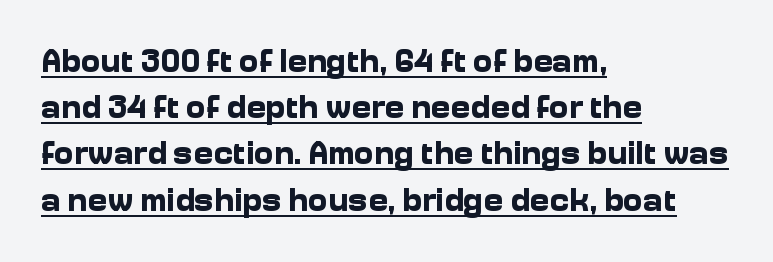
{"serif": "no", "italic": "no", "bold": "yes", "weight": "bold", "width": "normal", "stroke_contrast": "low", "x_height": "medium", "monospaced": "no", "underline": "yes", "align": "left", "line_spacing": "normal", "line_spacing_ratio": 1.4, "letter_spacing": "normal", "letter_spacing_em": 0.0, "glyph_px": 33}
